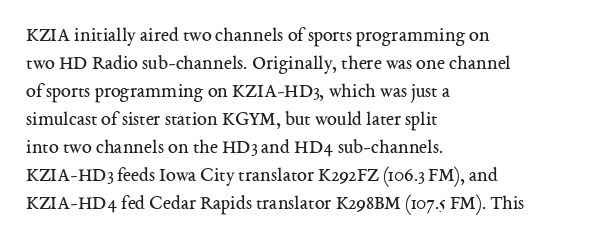
{"italic": "no", "bold": "no", "underline": "no", "align": "left", "line_spacing": "normal", "line_spacing_ratio": 1.4, "letter_spacing": "normal", "letter_spacing_em": 0.0, "glyph_px": 20}
